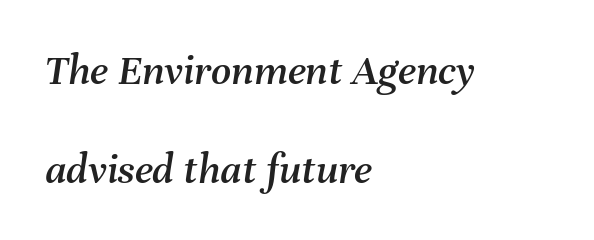
Q: Is the text italic (slanted)? A: Yes, it leans right by about 8 degrees.
Q: Is the text underlined? A: No.
Q: How is the paragraph aligned? A: Left-aligned.
Q: Is the spacing between letters normal or unusually wide? A: Normal.
Q: Is the spacing between lines tight, normal or loose? A: Loose.
Q: Width (condensed, normal, or wide)? A: Normal.
Q: Stroke contrast? A: Medium.
Q: x-height? A: Medium.
Q: Monospaced? A: No.
